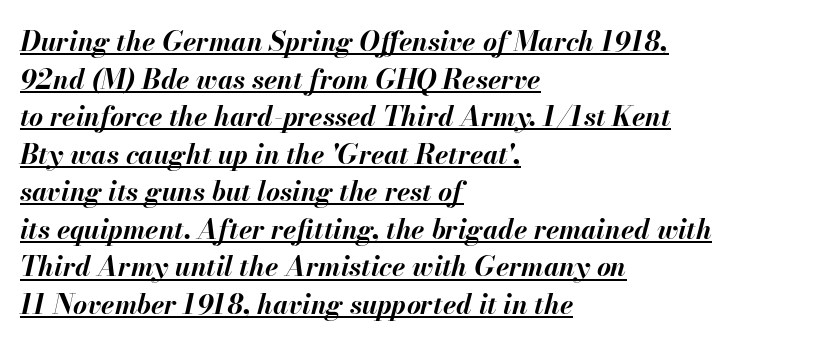
Nobody touched the tracking dial on this one. Posture: slanted. In designer terms, the underline attribute is active on this setting. Baseline-to-baseline distance is the conventional proportion of letter height.
